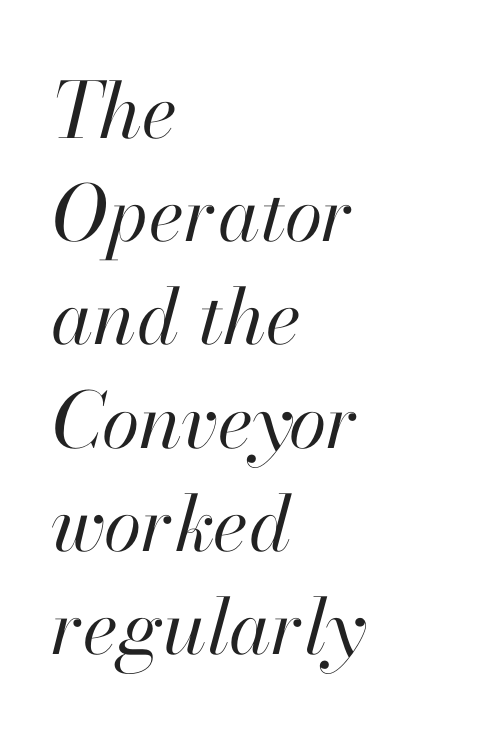
The image shows 77 px regular-weight type, italic (leaning right); set left-aligned, normal line spacing (1.34x), normal letter spacing, not underlined; high stroke contrast and a small x-height.
